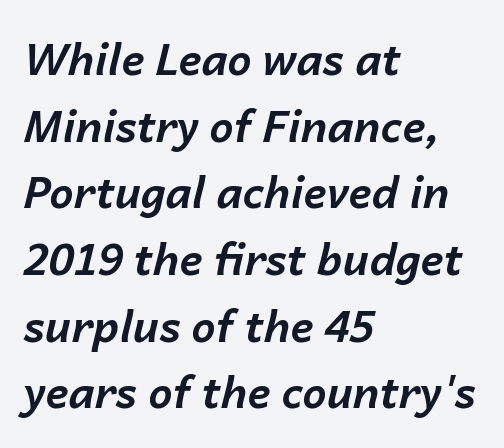
{"italic": "yes", "lean": "right", "slant_degrees": 14, "bold": "yes", "weight": "bold", "width": "normal", "stroke_contrast": "low", "x_height": "medium", "monospaced": "no", "underline": "no", "align": "left", "line_spacing": "normal", "line_spacing_ratio": 1.55, "letter_spacing": "normal", "letter_spacing_em": 0.0, "glyph_px": 43}
